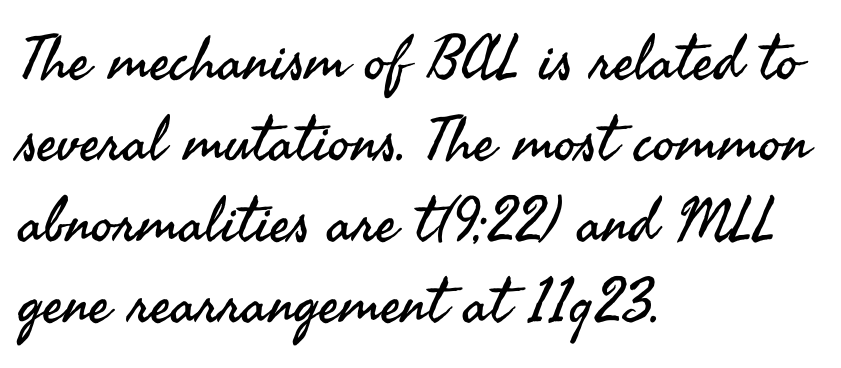
These lines stack with their left ends in a neat column. Tracking value appears to be zero — textbook default spacing. Each stroke keeps to a modest, everyday thickness or less. Descenders are the only things crossing below the line. A typesetter would label this face a sans.
